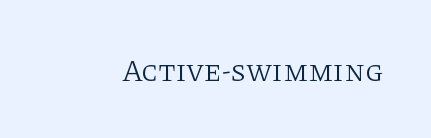
The image shows 30 px light serif type, upright; set normal letter spacing, not underlined; low stroke contrast and a large x-height.
